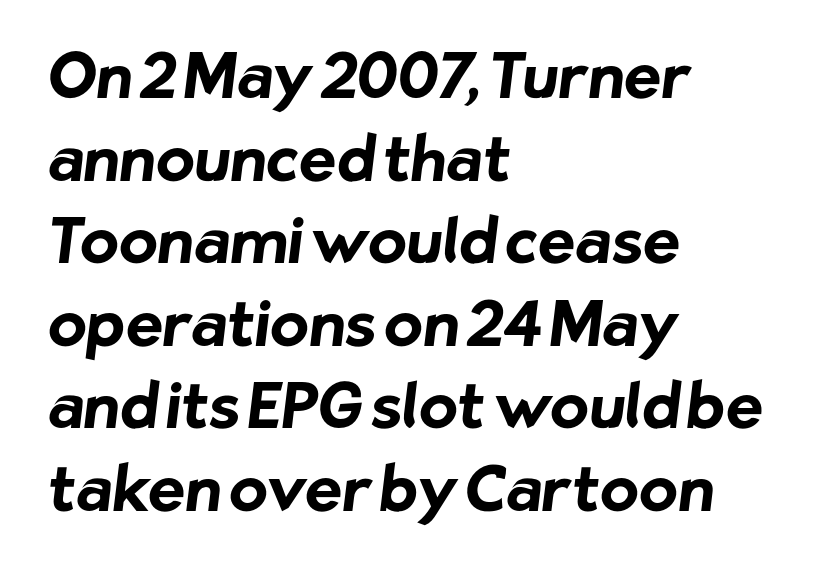
Q: Is the text bold? A: Yes.
Q: Is the typeface a serif or a sans-serif typeface? A: Sans-serif.
Q: Is the text underlined? A: No.
Q: How is the paragraph aligned? A: Left-aligned.
Q: Is the spacing between letters normal or unusually wide? A: Normal.
Q: Is the spacing between lines tight, normal or loose? A: Normal.
Q: Width (condensed, normal, or wide)? A: Normal.
Q: Stroke contrast? A: Low.
Q: x-height? A: Medium.
Q: Monospaced? A: No.
